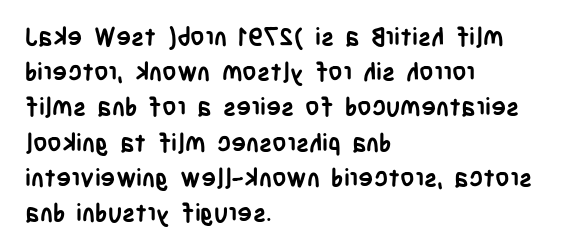
Q: Is the text bold? A: Yes.
Q: Is the text italic (slanted)? A: No, it is upright.
Q: Is the text underlined? A: No.
Q: How is the paragraph aligned? A: Left-aligned.
Q: Is the spacing between letters normal or unusually wide? A: Normal.
Q: Is the spacing between lines tight, normal or loose? A: Normal.
